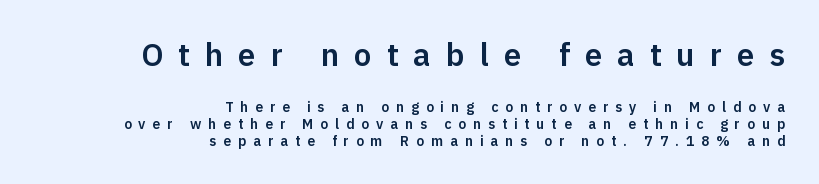
The image shows 31 px sans-serif type, upright; set right-aligned, line spacing 1.22x, unusually wide letter spacing (+0.49 em), not underlined; the first (top) block is 2.21x larger; low stroke contrast and a medium x-height.
